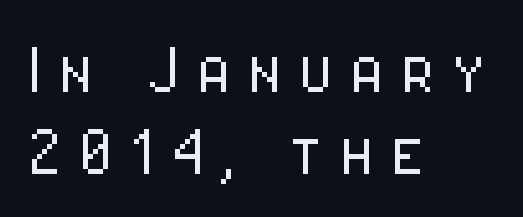
Heaviness? Minimal to ordinary, like unemphasized prose. Check under the words: just untouched page. Each letter keeps its own natural width here, so spacing adapts to shape. Reading down the block, your eye returns to a fixed left position each line.
